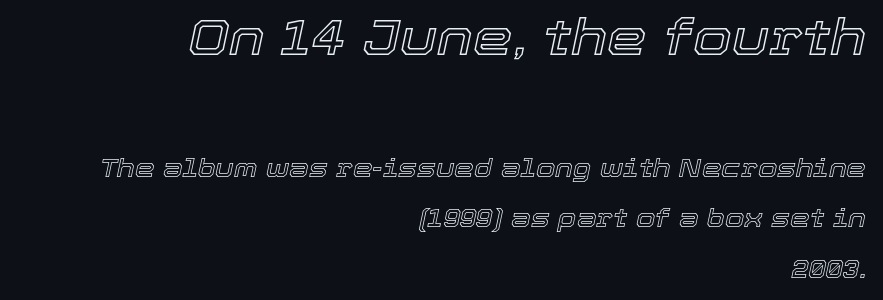
The axis of the letterforms is tilted away from vertical. Each letter keeps its own natural width here, so spacing adapts to shape. Block one is the big one; block two sits smaller underneath. Line ends are locked; line starts wander. No word sits above an underline. How would I describe the line gaps? Wide and relaxed.
